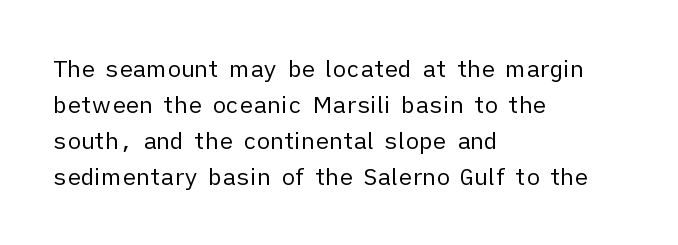
The foot of each line stays bare and open. It's the straight-up-and-down kind of type. The gaps between neighbouring characters are ordinary and unremarkable. A normal amount of white space separates one row of letters from the next. Typeset ragged right — the left edge is the straight one. Is the stroke heavy? The answer is a plain regular-or-lighter.
